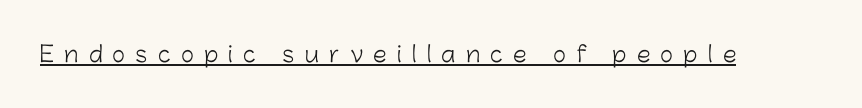
{"italic": "no", "bold": "no", "underline": "yes", "letter_spacing": "wide", "letter_spacing_em": 0.47, "glyph_px": 22}
